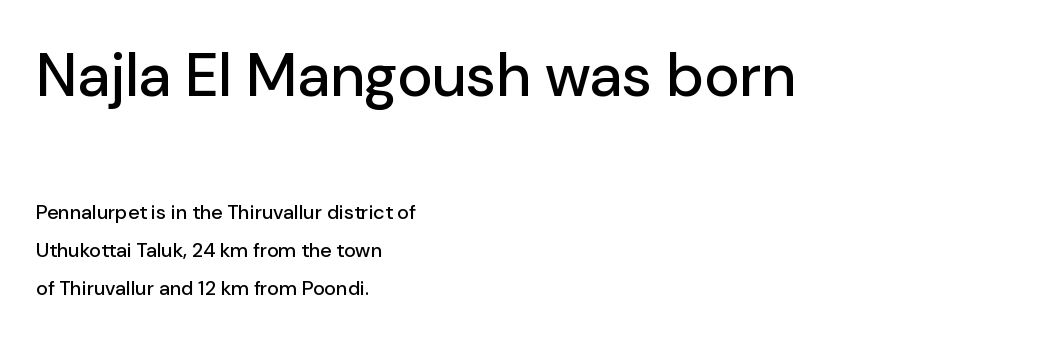
{"serif": "no", "italic": "no", "width": "normal", "stroke_contrast": "low", "x_height": "medium", "monospaced": "no", "underline": "no", "align": "left", "line_spacing": "loose", "line_spacing_ratio": 1.91, "letter_spacing": "normal", "letter_spacing_em": 0.0, "larger_block": "first", "size_ratio": 3.0, "glyph_px": 60}
